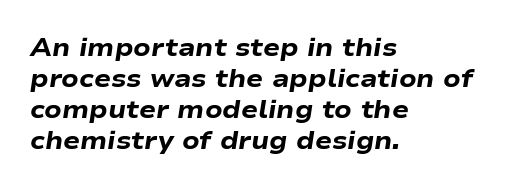
The image shows 25 px bold type, italic (leaning right); set left-aligned, line spacing 1.24x, normal letter spacing, not underlined.
